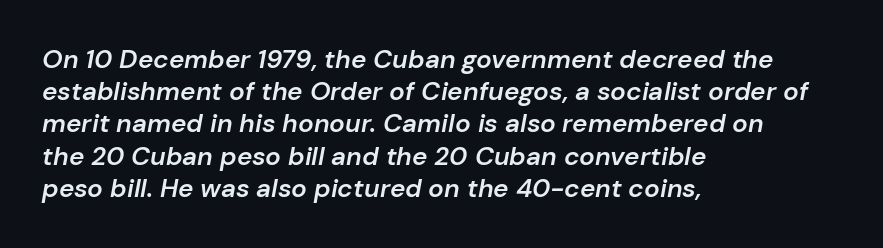
The image shows 26 px text type, italic (leaning right); set left-aligned, line spacing 1.24x, normal letter spacing, not underlined.
